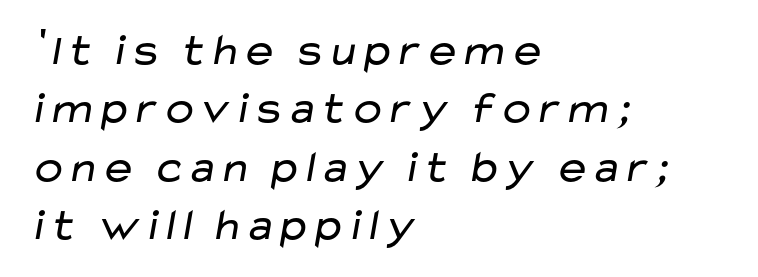
{"serif": "no", "bold": "no", "weight": "regular", "width": "wide", "stroke_contrast": "low", "x_height": "medium", "monospaced": "no", "underline": "no", "align": "left", "line_spacing": "normal", "line_spacing_ratio": 1.3, "letter_spacing": "normal", "letter_spacing_em": 0.0, "glyph_px": 45}
